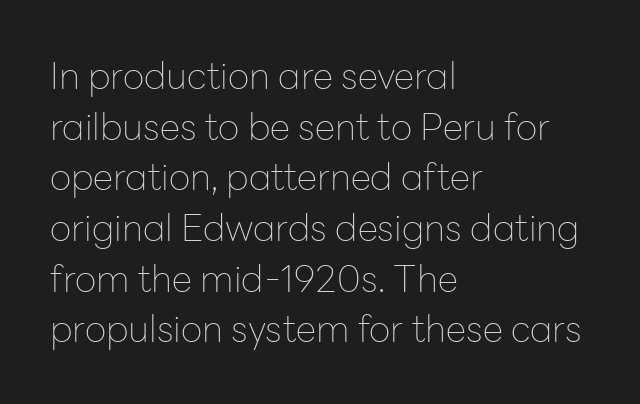
A normal amount of white space separates one row of letters from the next. No chunkiness to these letters — they're not bold. The passage shown has conventional tracking throughout. Does the lettering tilt? It doesn't — this is upright.
